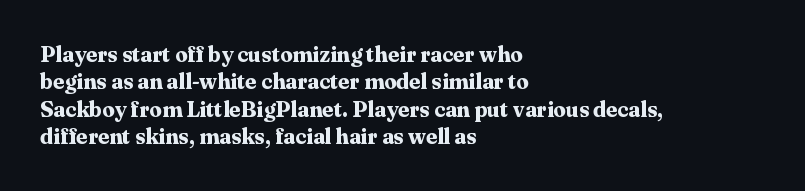
The image shows 22 px bold type, upright; set left-aligned, normal line spacing (1.25x), normal letter spacing, not underlined.
